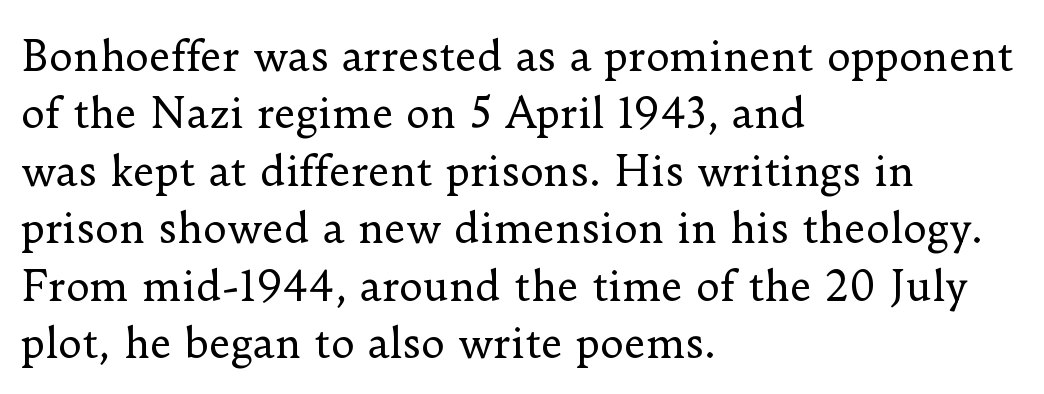
{"serif": "yes", "italic": "no", "bold": "no", "weight": "regular", "width": "normal", "stroke_contrast": "low", "x_height": "small", "monospaced": "no", "underline": "no", "align": "left", "line_spacing": "normal", "line_spacing_ratio": 1.4, "letter_spacing": "normal", "letter_spacing_em": 0.0, "glyph_px": 41}
